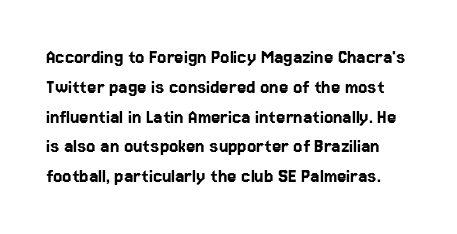
Q: Is the text italic (slanted)? A: No, it is upright.
Q: Is the text underlined? A: No.
Q: Is the spacing between letters normal or unusually wide? A: Normal.
Q: Is the spacing between lines tight, normal or loose? A: Normal.
